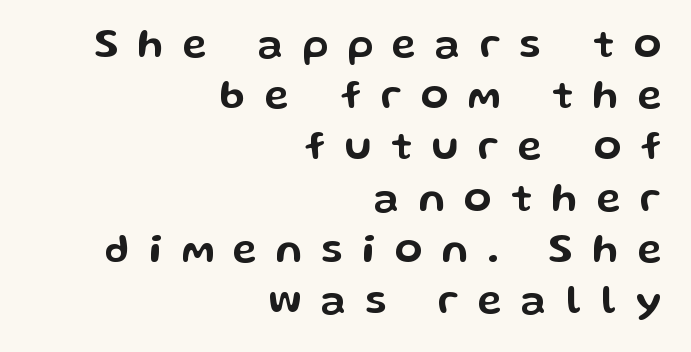
{"serif": "no", "italic": "no", "width": "wide", "stroke_contrast": "low", "x_height": "medium", "monospaced": "no", "underline": "no", "align": "right", "line_spacing": "normal", "line_spacing_ratio": 1.28, "letter_spacing": "wide", "letter_spacing_em": 0.49, "glyph_px": 40}
